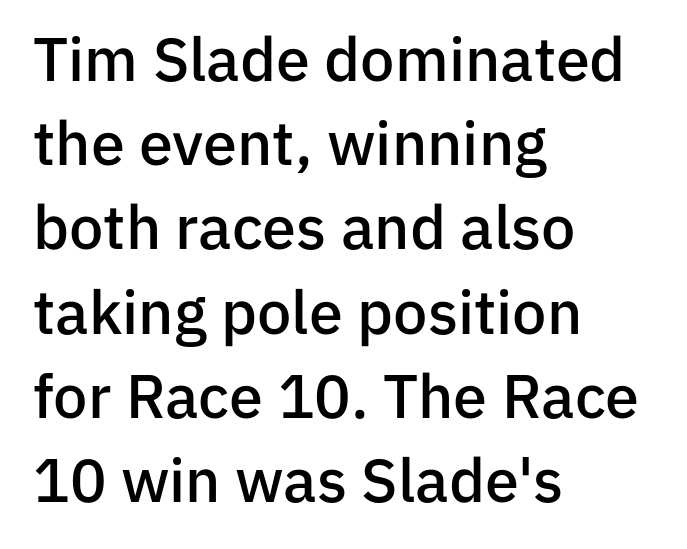
Q: Is the text bold? A: Semi-bold.
Q: Is the text italic (slanted)? A: No, it is upright.
Q: Is the typeface a serif or a sans-serif typeface? A: Sans-serif.
Q: Is the text underlined? A: No.
Q: How is the paragraph aligned? A: Left-aligned.
Q: Is the spacing between letters normal or unusually wide? A: Normal.
Q: Is the spacing between lines tight, normal or loose? A: Normal.
Q: Width (condensed, normal, or wide)? A: Normal.
Q: Stroke contrast? A: Low.
Q: x-height? A: Medium.
Q: Monospaced? A: No.
